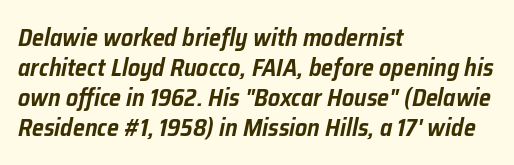
Q: Is the text italic (slanted)? A: Yes, it leans right by about 12 degrees.
Q: Is the text underlined? A: No.
Q: How is the paragraph aligned? A: Left-aligned.
Q: Is the spacing between letters normal or unusually wide? A: Normal.
Q: Is the spacing between lines tight, normal or loose? A: Normal.
